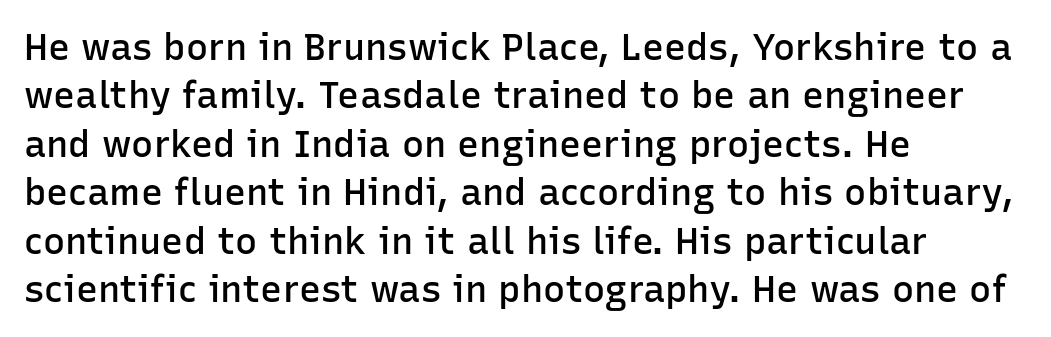
Spacing between characters is what you'd get straight out of the box. In terms of weight, the rendering is demibold, just under bold. A typesetter would call this proportional, since set widths differ per character. Quick note: not italic, upright.
